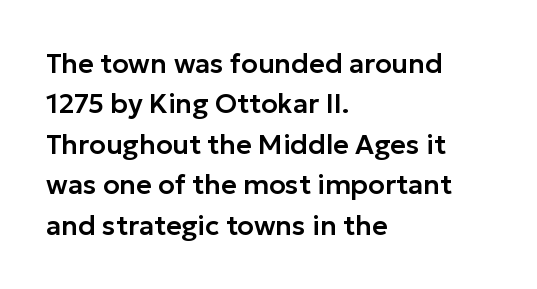
The image shows 27 px text type, upright; set left-aligned, normal line spacing (1.5x), normal letter spacing, not underlined.
